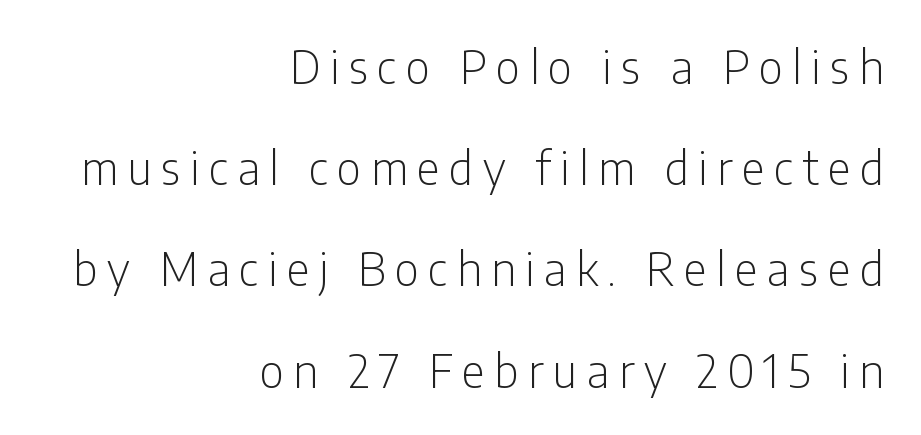
The image shows 45 px light, condensed sans-serif type, upright; set right-aligned, loose line spacing (2.25x), unusually wide letter spacing (+0.21 em), not underlined; low stroke contrast and a medium x-height.
